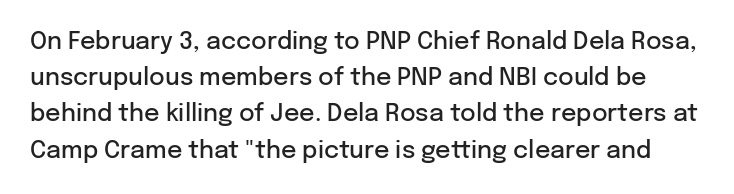
The strip under each line holds only bare page. The letters are semibold — heavier than regular but short of a full bold. How are the letters spaced? Ordinarily, with no added tracking. Each new line begins a customary step beneath the previous one. The lettering stays uniformly vertical, giving the passage a roman look.
